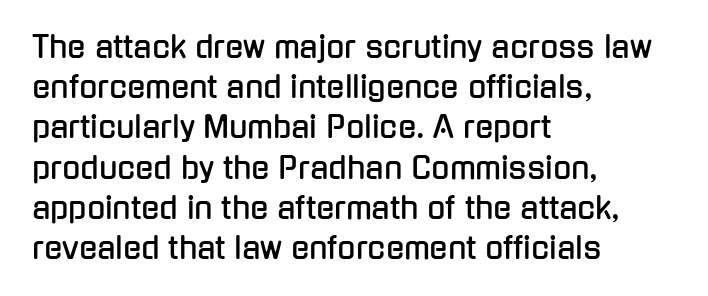
{"serif": "no", "italic": "no", "width": "condensed", "stroke_contrast": "low", "x_height": "medium", "monospaced": "no", "underline": "no", "align": "left", "line_spacing": "normal", "line_spacing_ratio": 1.34, "letter_spacing": "normal", "letter_spacing_em": 0.0, "glyph_px": 30}
